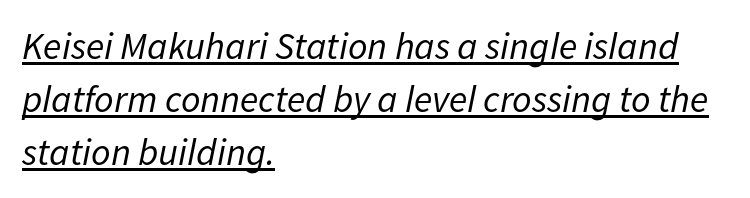
The image shows 38 px regular-weight type, italic (leaning right); set left-aligned, normal line spacing (1.4x), normal letter spacing, underlined; low stroke contrast and a medium x-height.
